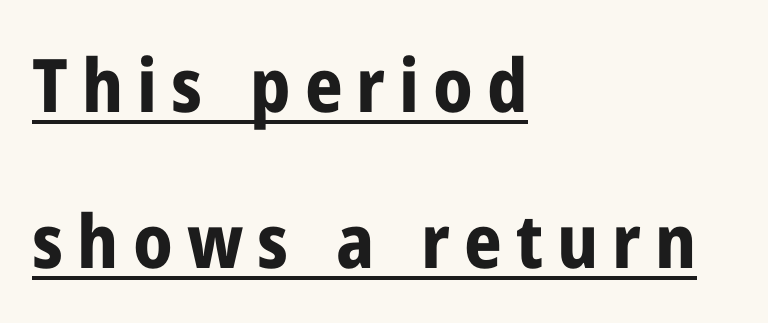
Q: Is the text bold? A: Yes.
Q: Is the text italic (slanted)? A: No, it is upright.
Q: Is the typeface a serif or a sans-serif typeface? A: Sans-serif.
Q: Is the text underlined? A: Yes.
Q: How is the paragraph aligned? A: Left-aligned.
Q: Is the spacing between lines tight, normal or loose? A: Loose.
Q: Width (condensed, normal, or wide)? A: Condensed.
Q: Stroke contrast? A: Low.
Q: x-height? A: Medium.
Q: Monospaced? A: No.
